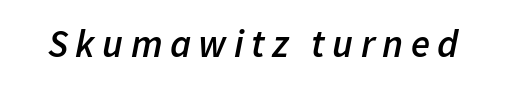
{"italic": "yes", "lean": "right", "slant_degrees": 11, "bold": "semi", "weight": "semibold", "width": "normal", "stroke_contrast": "low", "x_height": "medium", "monospaced": "no", "underline": "no", "glyph_px": 39}
